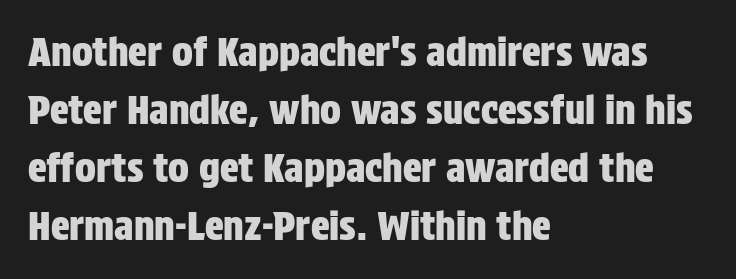
{"serif": "no", "italic": "no", "width": "condensed", "stroke_contrast": "low", "x_height": "large", "monospaced": "no", "underline": "no", "align": "left", "line_spacing": "normal", "line_spacing_ratio": 1.49, "letter_spacing": "normal", "letter_spacing_em": 0.0, "glyph_px": 39}
